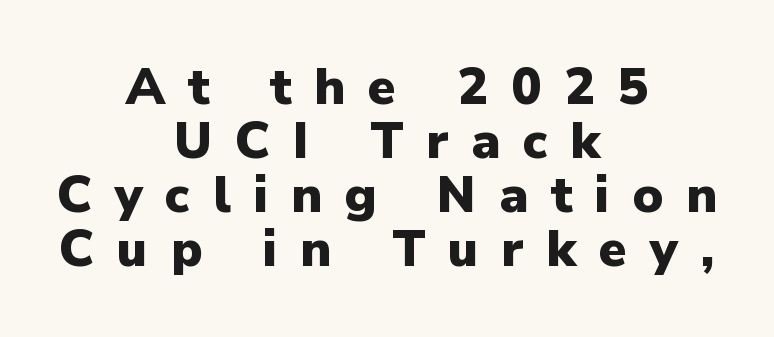
The image shows 51 px heavy sans-serif type, upright; set centered, tight line spacing (1.06x), unusually wide letter spacing (+0.45 em), not underlined; low stroke contrast and a medium x-height.
